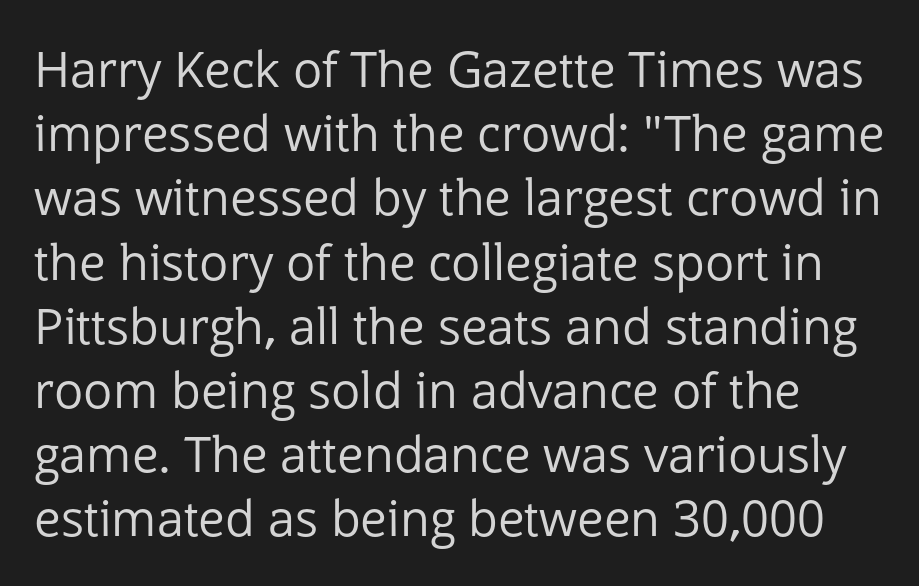
{"serif": "no", "italic": "no", "bold": "no", "weight": "regular", "width": "normal", "stroke_contrast": "low", "x_height": "medium", "monospaced": "no", "underline": "no", "line_spacing": "normal", "line_spacing_ratio": 1.31, "letter_spacing": "normal", "letter_spacing_em": 0.0, "glyph_px": 49}
